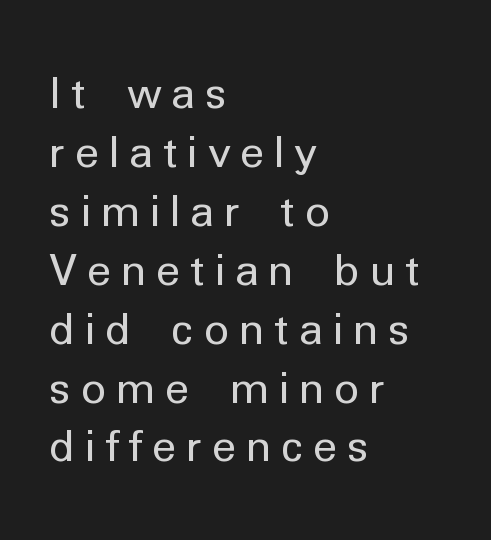
{"serif": "no", "italic": "no", "bold": "no", "weight": "regular", "width": "normal", "stroke_contrast": "low", "x_height": "medium", "monospaced": "no", "underline": "no", "align": "left", "line_spacing": "normal", "line_spacing_ratio": 1.37, "letter_spacing": "wide", "letter_spacing_em": 0.22, "glyph_px": 43}
